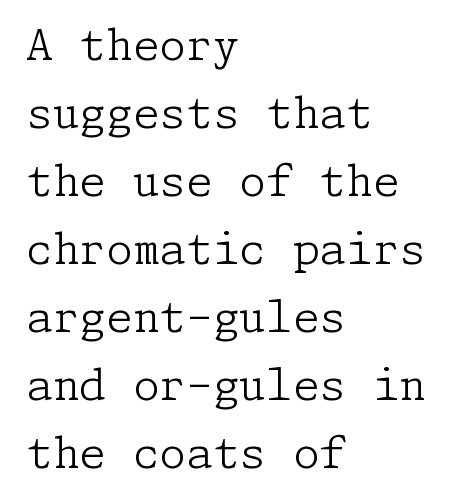
Q: Is the text bold? A: No.
Q: Is the text italic (slanted)? A: No, it is upright.
Q: Is the typeface a serif or a sans-serif typeface? A: Serif.
Q: Is the text underlined? A: No.
Q: How is the paragraph aligned? A: Left-aligned.
Q: Is the spacing between letters normal or unusually wide? A: Normal.
Q: Is the spacing between lines tight, normal or loose? A: Normal.
Q: Width (condensed, normal, or wide)? A: Normal.
Q: Stroke contrast? A: Low.
Q: x-height? A: Medium.
